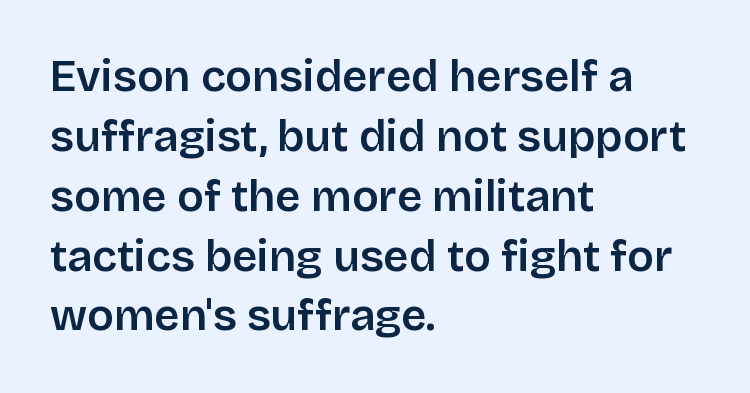
Q: Is the text bold? A: Semi-bold.
Q: Is the text italic (slanted)? A: No, it is upright.
Q: Is the typeface a serif or a sans-serif typeface? A: Sans-serif.
Q: Is the text underlined? A: No.
Q: How is the paragraph aligned? A: Left-aligned.
Q: Is the spacing between letters normal or unusually wide? A: Normal.
Q: Is the spacing between lines tight, normal or loose? A: Normal.
Q: Width (condensed, normal, or wide)? A: Normal.
Q: Stroke contrast? A: Low.
Q: x-height? A: Large.
Q: Monospaced? A: No.
